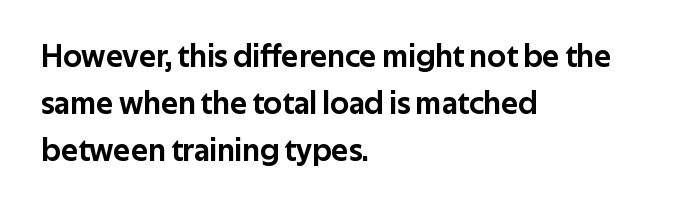
Each word holds together tightly as a unit, with standard inter-letter gaps. Nope, not italic — everything's standing straight. Lines of text with bare space underneath. A typesetter would call this leading conventional body-copy spacing. Stroke terminals: plain, sans-serif. Where is the straight margin? On the left.
